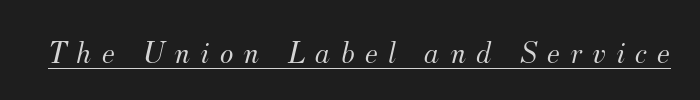
Q: Is the text bold? A: No.
Q: Is the text italic (slanted)? A: Yes, it leans right by about 12 degrees.
Q: Is the typeface a serif or a sans-serif typeface? A: Serif.
Q: Is the text underlined? A: Yes.
Q: Is the spacing between letters normal or unusually wide? A: Unusually wide.
Q: Width (condensed, normal, or wide)? A: Normal.
Q: Stroke contrast? A: Medium.
Q: x-height? A: Small.
Q: Monospaced? A: No.
